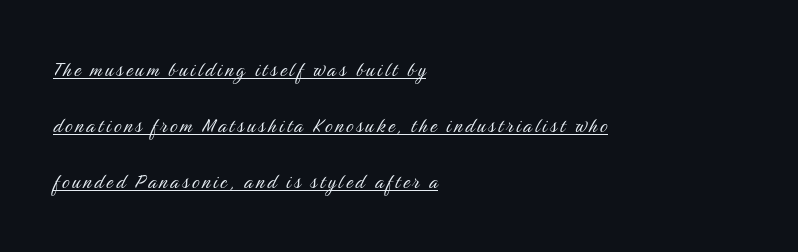
The image shows 24 px text type; set left-aligned, loose line spacing (2.34x), underlined.
